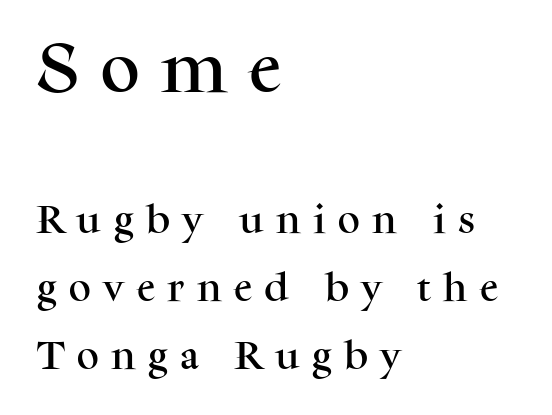
Q: Is the text italic (slanted)? A: No, it is upright.
Q: Is the typeface a serif or a sans-serif typeface? A: Serif.
Q: Is the text underlined? A: No.
Q: How is the paragraph aligned? A: Left-aligned.
Q: Is the spacing between letters normal or unusually wide? A: Unusually wide.
Q: Is the spacing between lines tight, normal or loose? A: Loose.
Q: Which block of text is set in a larger size, the first (top) or the second (bottom)? A: The first (top) one.
Q: Width (condensed, normal, or wide)? A: Normal.
Q: Stroke contrast? A: Medium.
Q: x-height? A: Medium.
Q: Monospaced? A: No.
